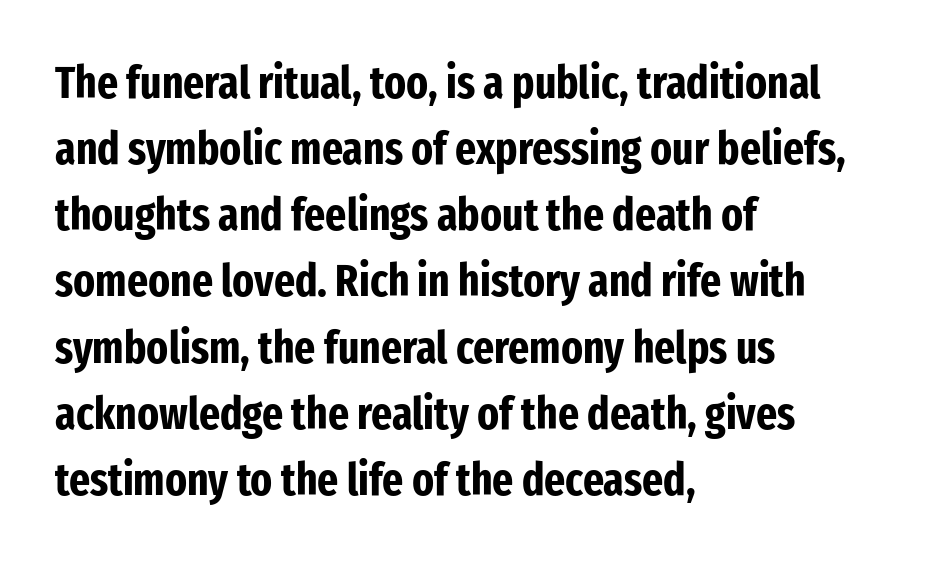
The image shows 45 px bold, condensed sans-serif type, upright; set left-aligned, normal line spacing (1.47x), normal letter spacing, not underlined; low stroke contrast and a medium x-height.
